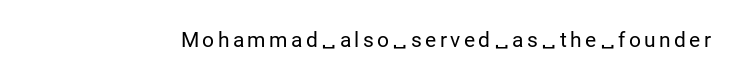
{"italic": "no", "bold": "no", "underline": "no", "glyph_px": 21}
